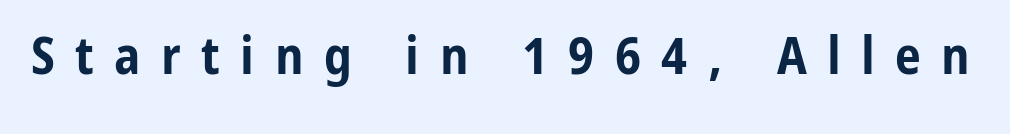
Q: Is the text bold? A: Yes.
Q: Is the text italic (slanted)? A: No, it is upright.
Q: Is the typeface a serif or a sans-serif typeface? A: Sans-serif.
Q: Is the text underlined? A: No.
Q: Is the spacing between letters normal or unusually wide? A: Unusually wide.
Q: Width (condensed, normal, or wide)? A: Condensed.
Q: Stroke contrast? A: Low.
Q: x-height? A: Medium.
Q: Monospaced? A: No.
